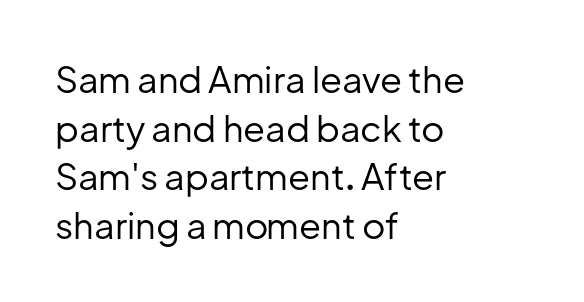
Q: Is the text bold? A: No.
Q: Is the text italic (slanted)? A: No, it is upright.
Q: Is the typeface a serif or a sans-serif typeface? A: Sans-serif.
Q: Is the text underlined? A: No.
Q: How is the paragraph aligned? A: Left-aligned.
Q: Is the spacing between letters normal or unusually wide? A: Normal.
Q: Is the spacing between lines tight, normal or loose? A: Normal.
Q: Width (condensed, normal, or wide)? A: Normal.
Q: Stroke contrast? A: Low.
Q: x-height? A: Medium.
Q: Monospaced? A: No.
